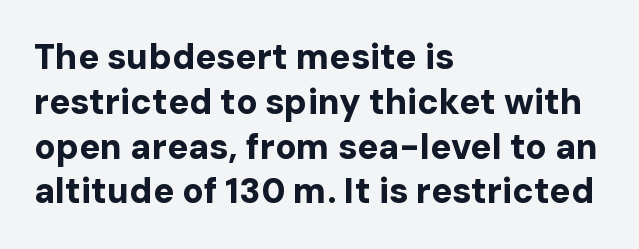
The image shows 35 px bold sans-serif type, upright; set left-aligned, normal line spacing (1.28x), normal letter spacing, not underlined; low stroke contrast and a medium x-height.
